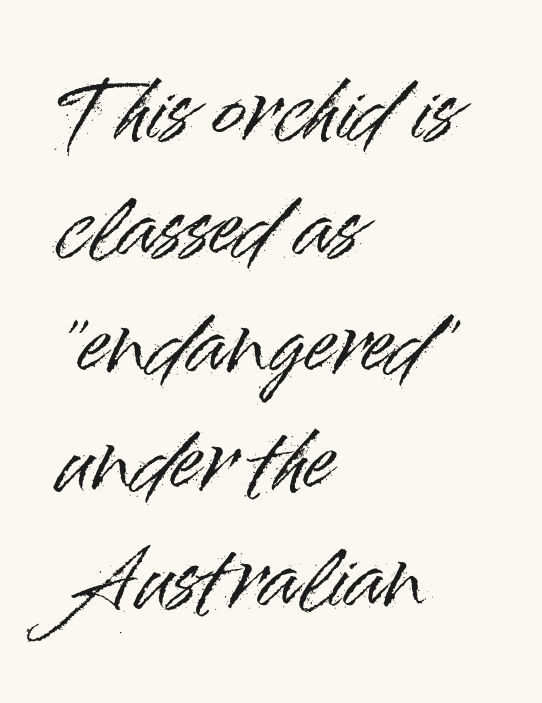
The image shows 79 px sans-serif type; set left-aligned, normal line spacing (1.48x), normal letter spacing, not underlined; high stroke contrast and a small x-height.
